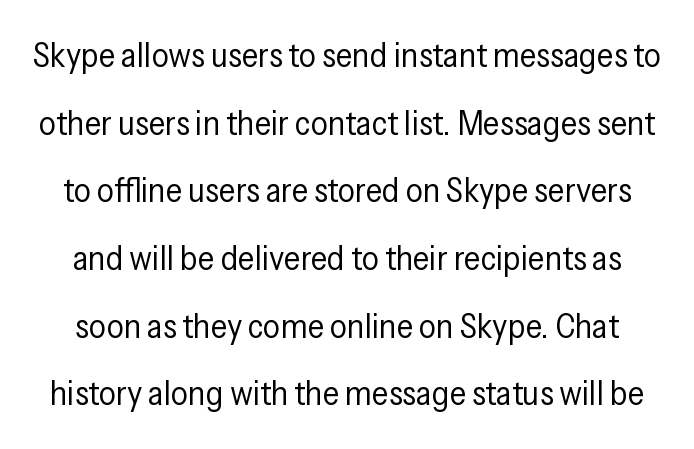
Weight: not bold — regular or lighter. A great deal of white space separates one row of letters from the next. Standard letterfit; no display-style spreading of the glyphs. Every stem runs plumb, perpendicular to the baseline. Just letters on the line, the space beneath them empty. This is sans-serif lettering, the kind often seen on screens and signage.
